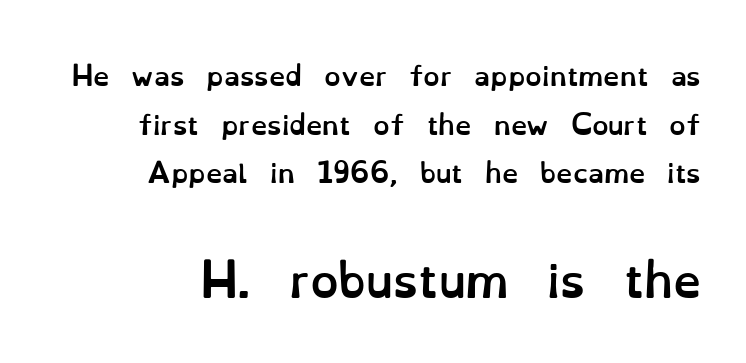
The image shows 45 px semibold type, upright; set right-aligned, line spacing 1.87x, normal letter spacing, not underlined; the second (bottom) block is 1.73x larger; low stroke contrast and a small x-height.
